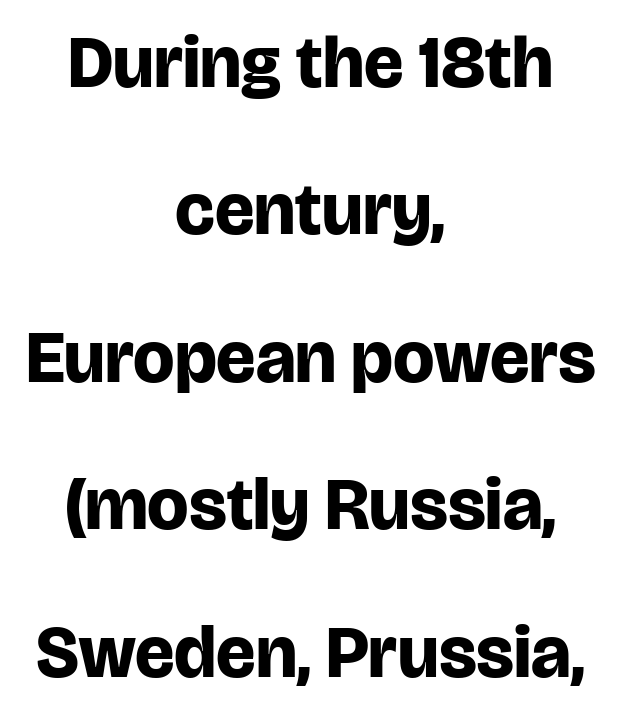
Q: Is the text bold? A: Yes.
Q: Is the text italic (slanted)? A: No, it is upright.
Q: Is the typeface a serif or a sans-serif typeface? A: Sans-serif.
Q: Is the text underlined? A: No.
Q: How is the paragraph aligned? A: Centered.
Q: Is the spacing between letters normal or unusually wide? A: Normal.
Q: Is the spacing between lines tight, normal or loose? A: Loose.
Q: Width (condensed, normal, or wide)? A: Normal.
Q: Stroke contrast? A: Low.
Q: x-height? A: Large.
Q: Monospaced? A: No.
